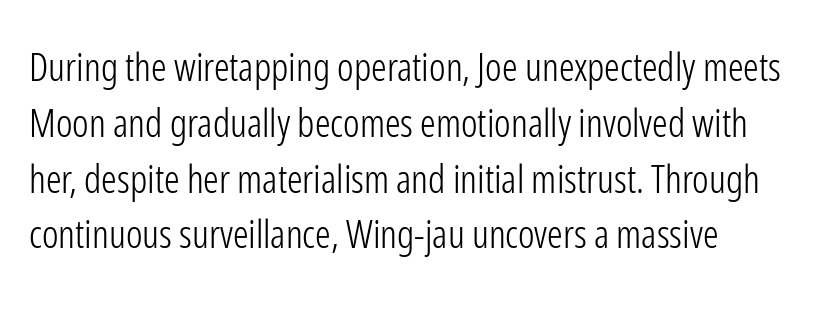
The image shows 39 px light, condensed sans-serif type, upright; set left-aligned, normal line spacing (1.43x), normal letter spacing, not underlined; low stroke contrast and a medium x-height.
